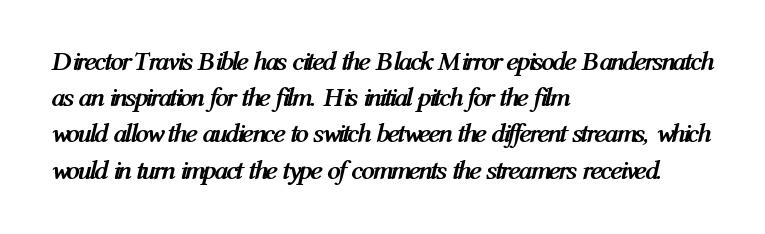
Q: Is the text bold? A: Yes.
Q: Is the text italic (slanted)? A: Yes, it leans right by about 12 degrees.
Q: Is the text underlined? A: No.
Q: How is the paragraph aligned? A: Left-aligned.
Q: Is the spacing between letters normal or unusually wide? A: Normal.
Q: Is the spacing between lines tight, normal or loose? A: Normal.
